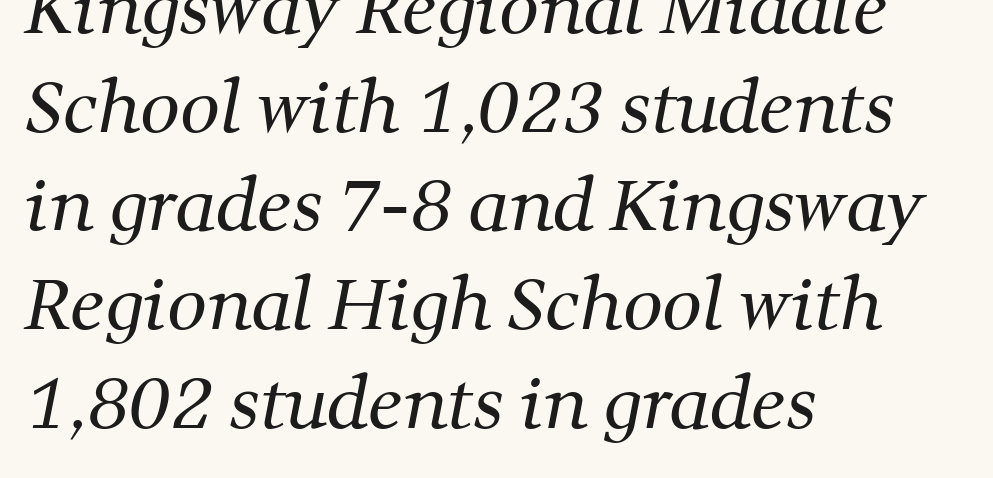
The image shows 70 px regular-weight serif type; set left-aligned, normal line spacing (1.41x), normal letter spacing, not underlined; medium stroke contrast and a medium x-height.
